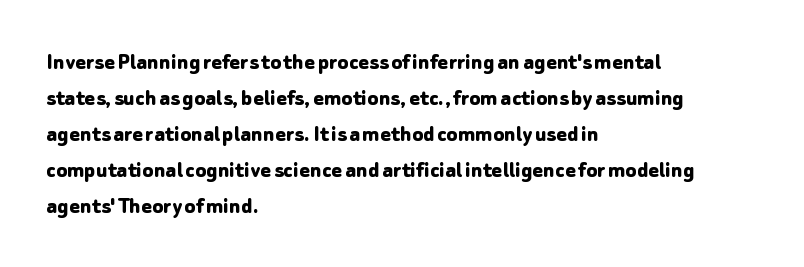
{"italic": "no", "bold": "yes", "underline": "no", "align": "left", "line_spacing": "normal", "line_spacing_ratio": 1.44, "letter_spacing": "normal", "letter_spacing_em": 0.0, "glyph_px": 25}
